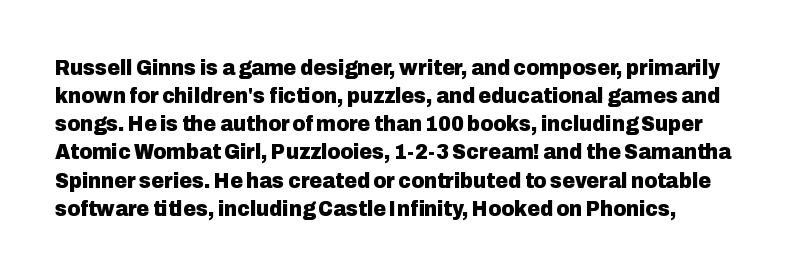
{"italic": "no", "bold": "yes", "underline": "no", "line_spacing": "normal", "line_spacing_ratio": 1.28, "letter_spacing": "normal", "letter_spacing_em": 0.0, "glyph_px": 22}
